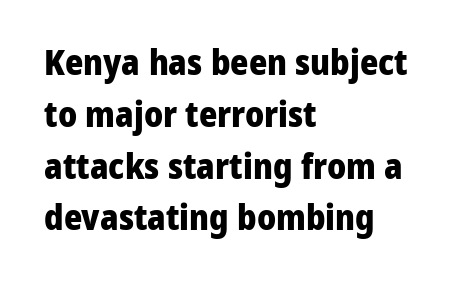
If you drew a ruler down the left edge, every line would touch it. A full-strength bold gives these letters their thick strokes. These lines are composed in type without serifs. Just letters on the line, the space beneath them empty. Leading: standard. Caption: standard tracking, unaltered.
